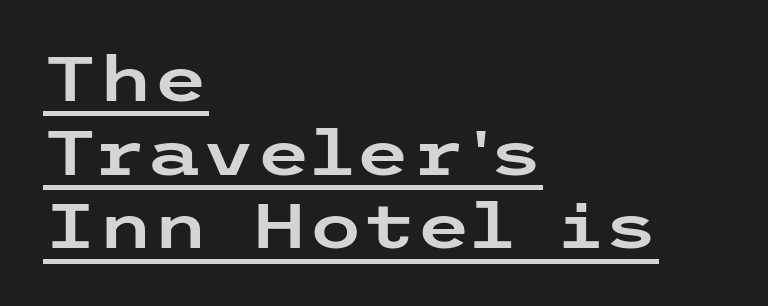
Every character sits straight up, as roman type does. Unlike a traditional serif, this face leaves its strokes unadorned. Students, observe the line beneath the letters — that is underlining. The letterforms sit shoulder to shoulder at normal distance. Horizontal alignment here is leftward, the default for most running prose.
